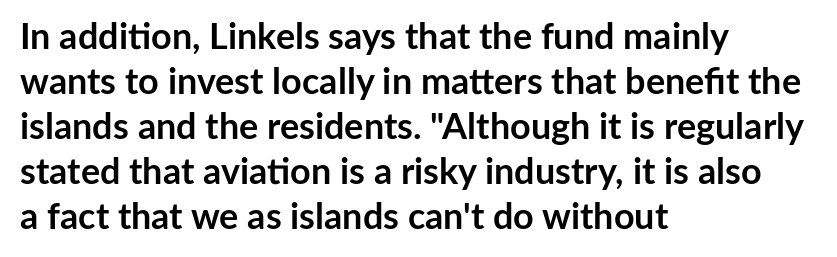
{"serif": "no", "italic": "no", "bold": "yes", "weight": "semibold", "width": "normal", "stroke_contrast": "low", "x_height": "medium", "monospaced": "no", "underline": "no", "align": "left", "line_spacing": "normal", "line_spacing_ratio": 1.25, "letter_spacing": "normal", "letter_spacing_em": 0.0, "glyph_px": 36}
